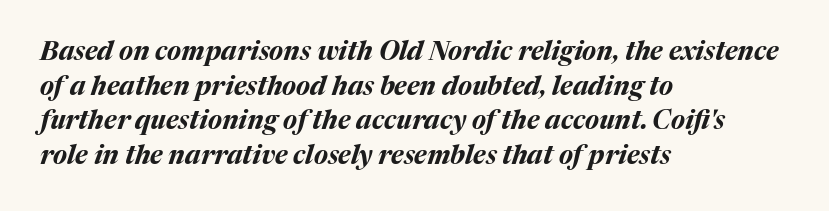
Q: Is the text bold? A: Yes.
Q: Is the text italic (slanted)? A: Yes, it leans right by about 17 degrees.
Q: Is the text underlined? A: No.
Q: How is the paragraph aligned? A: Left-aligned.
Q: Is the spacing between letters normal or unusually wide? A: Normal.
Q: Is the spacing between lines tight, normal or loose? A: Normal.
